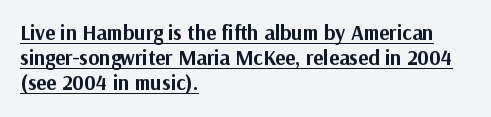
The image shows 21 px bold type, upright; set left-aligned, line spacing 1.2x, normal letter spacing, underlined.
